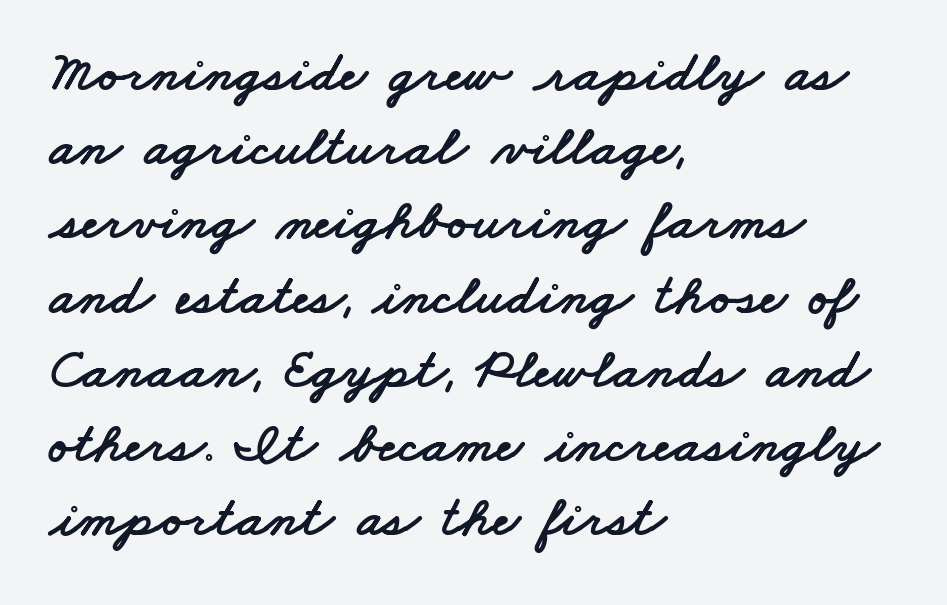
Between one letter and the next there's only the usual sliver of space. Teacher's note: observe the even left margin — that is flush-left alignment. Proportional: the letters do not fall into vertical columns. What's the leading like? Ordinary, nothing unusual. No feet cap the strokes, marking this as sans-serif type. The glyphs are unaccompanied by any horizontal stroke below them.
